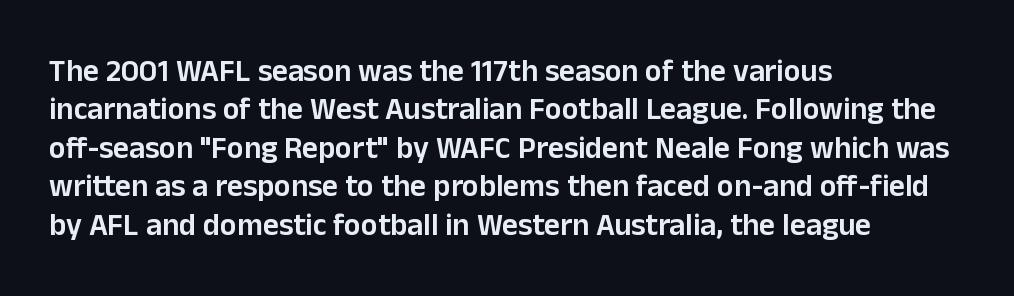
{"serif": "no", "italic": "no", "bold": "semi", "weight": "semibold", "width": "normal", "stroke_contrast": "low", "x_height": "medium", "monospaced": "no", "underline": "no", "align": "left", "line_spacing_ratio": 1.24, "letter_spacing": "normal", "letter_spacing_em": 0.0, "glyph_px": 31}
